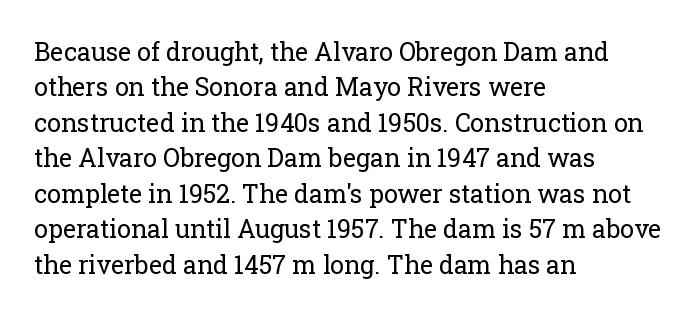
Q: Is the text bold? A: No.
Q: Is the text italic (slanted)? A: No, it is upright.
Q: Is the text underlined? A: No.
Q: How is the paragraph aligned? A: Left-aligned.
Q: Is the spacing between letters normal or unusually wide? A: Normal.
Q: Is the spacing between lines tight, normal or loose? A: Normal.
